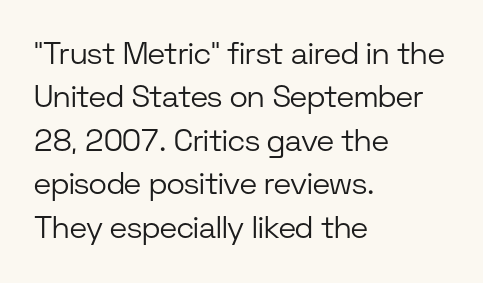
Compared with a centered layout, this one pins lines to the left instead. On a weight scale, this lands at 450 or below. The letters stand upright; this is a roman face. The string is rendered with underlining switched off.
